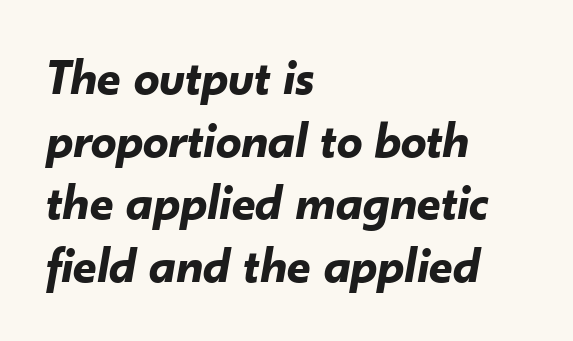
{"italic": "yes", "lean": "right", "slant_degrees": 10, "bold": "yes", "weight": "bold", "width": "normal", "stroke_contrast": "low", "x_height": "small", "monospaced": "no", "underline": "no", "align": "left", "line_spacing_ratio": 1.23, "letter_spacing": "normal", "letter_spacing_em": 0.0, "glyph_px": 51}
